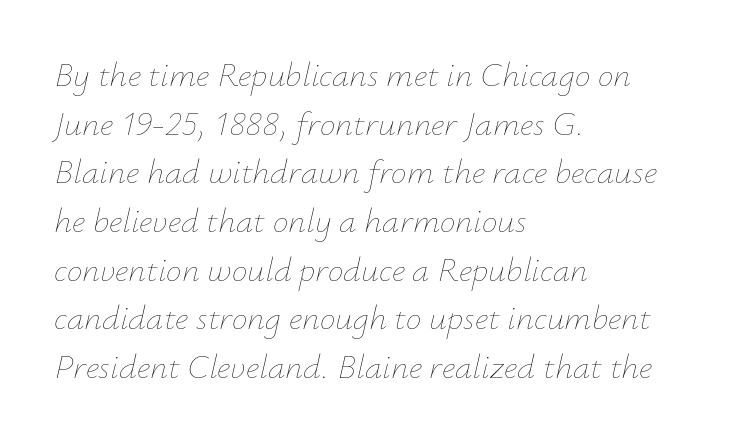
Q: Is the text bold? A: No.
Q: Is the text italic (slanted)? A: Yes, it leans right by about 12 degrees.
Q: Is the text underlined? A: No.
Q: How is the paragraph aligned? A: Left-aligned.
Q: Is the spacing between letters normal or unusually wide? A: Normal.
Q: Is the spacing between lines tight, normal or loose? A: Normal.
Q: Width (condensed, normal, or wide)? A: Normal.
Q: Stroke contrast? A: Low.
Q: x-height? A: Small.
Q: Monospaced? A: No.
